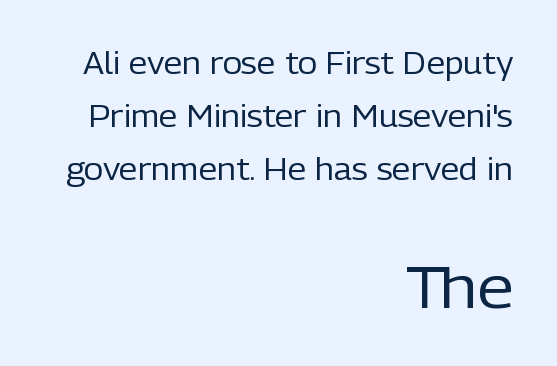
{"serif": "no", "italic": "no", "bold": "no", "weight": "regular", "width": "normal", "stroke_contrast": "low", "x_height": "medium", "monospaced": "no", "underline": "no", "align": "right", "line_spacing_ratio": 1.76, "letter_spacing": "normal", "letter_spacing_em": 0.0, "larger_block": "second", "size_ratio": 1.97, "glyph_px": 59}
